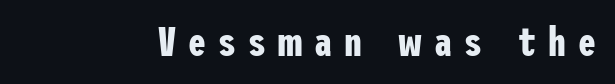
The image shows 40 px bold, condensed sans-serif type, upright; set unusually wide letter spacing (+0.3 em), not underlined; low stroke contrast and a medium x-height.
